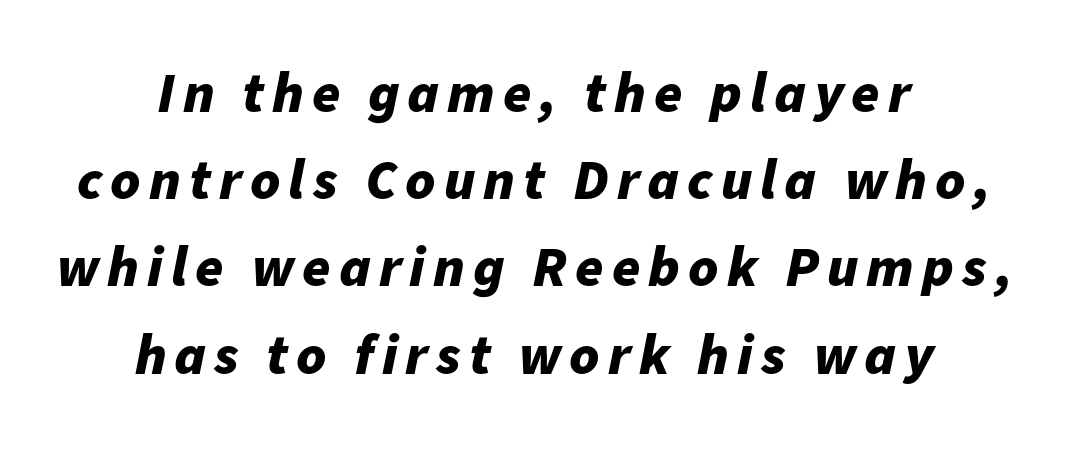
The image shows 57 px bold type, italic (leaning right); set centered, normal line spacing (1.53x), not underlined; low stroke contrast and a medium x-height.
